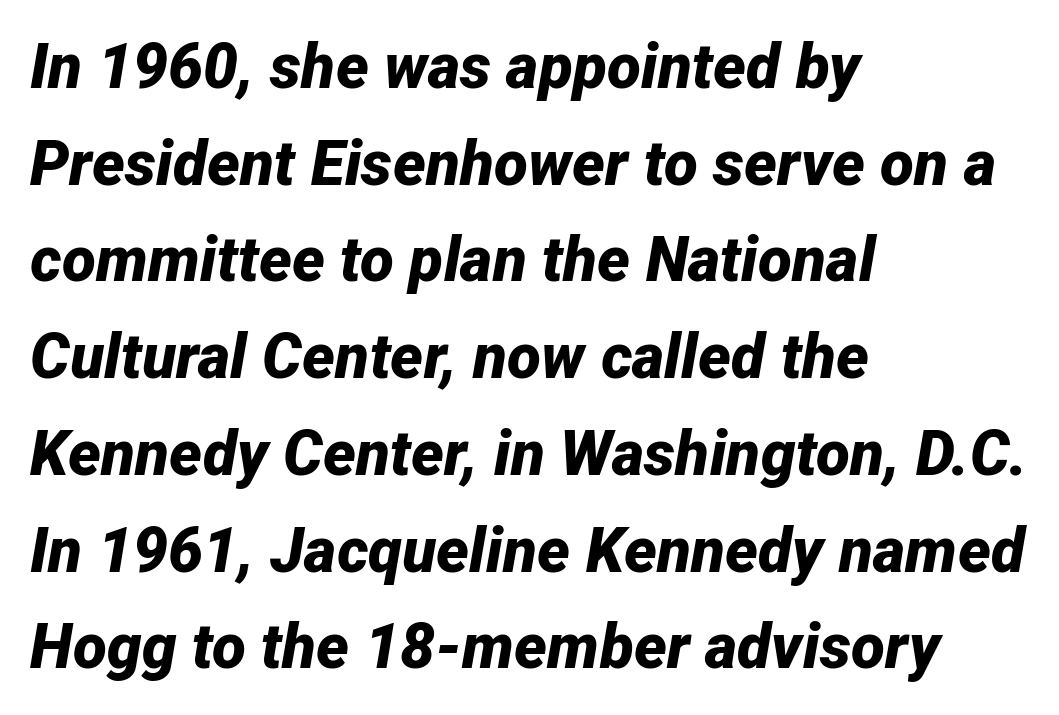
Q: Is the text bold? A: Yes.
Q: Is the text italic (slanted)? A: Yes, it leans right by about 12 degrees.
Q: Is the text underlined? A: No.
Q: How is the paragraph aligned? A: Left-aligned.
Q: Is the spacing between letters normal or unusually wide? A: Normal.
Q: Is the spacing between lines tight, normal or loose? A: Normal.
Q: Width (condensed, normal, or wide)? A: Normal.
Q: Stroke contrast? A: Low.
Q: x-height? A: Medium.
Q: Monospaced? A: No.
